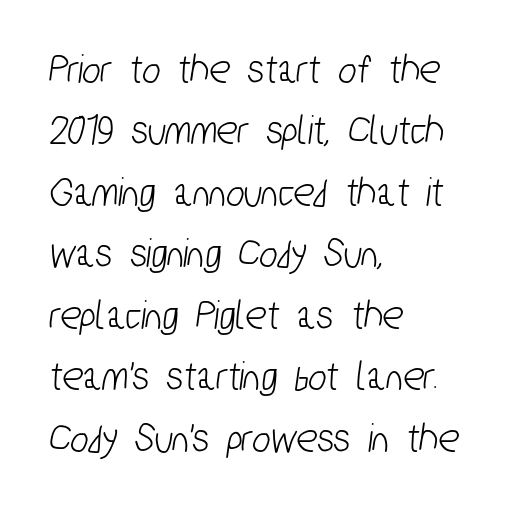
{"serif": "no", "width": "condensed", "stroke_contrast": "low", "x_height": "medium", "monospaced": "no", "underline": "no", "align": "left", "line_spacing": "normal", "line_spacing_ratio": 1.43, "letter_spacing": "normal", "letter_spacing_em": 0.0, "glyph_px": 43}
